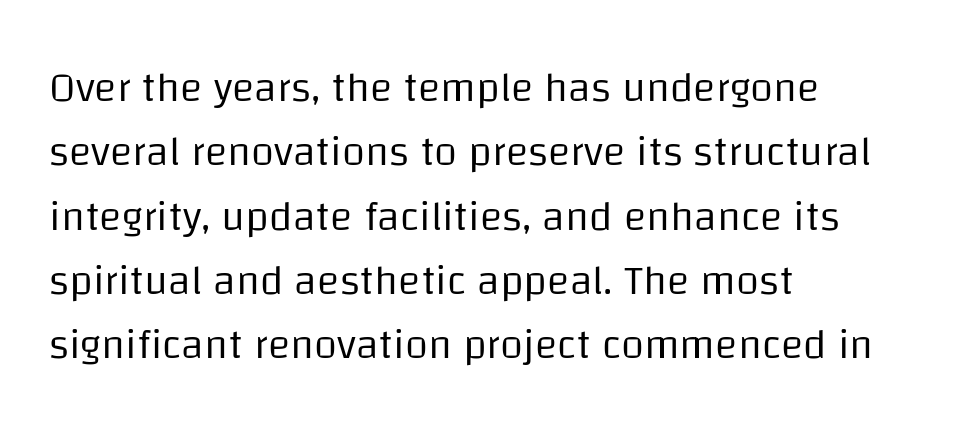
{"serif": "no", "italic": "no", "bold": "no", "weight": "regular", "width": "normal", "stroke_contrast": "low", "x_height": "large", "monospaced": "no", "underline": "no", "align": "left", "line_spacing": "normal", "line_spacing_ratio": 1.53, "letter_spacing": "normal", "letter_spacing_em": 0.0, "glyph_px": 42}
